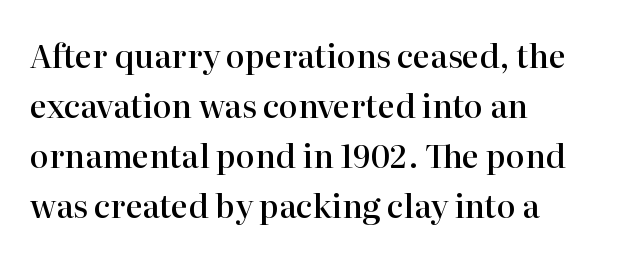
{"serif": "yes", "italic": "no", "bold": "semi", "weight": "semibold", "width": "normal", "stroke_contrast": "high", "x_height": "medium", "monospaced": "no", "underline": "no", "align": "left", "line_spacing": "normal", "line_spacing_ratio": 1.56, "letter_spacing": "normal", "letter_spacing_em": 0.0, "glyph_px": 32}
